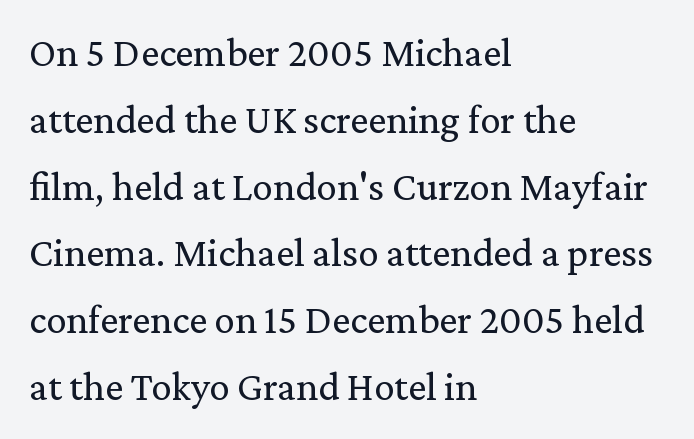
Q: Is the text bold? A: No.
Q: Is the text italic (slanted)? A: No, it is upright.
Q: Is the typeface a serif or a sans-serif typeface? A: Serif.
Q: Is the text underlined? A: No.
Q: How is the paragraph aligned? A: Left-aligned.
Q: Is the spacing between letters normal or unusually wide? A: Normal.
Q: Is the spacing between lines tight, normal or loose? A: Normal.
Q: Width (condensed, normal, or wide)? A: Normal.
Q: Stroke contrast? A: Low.
Q: x-height? A: Medium.
Q: Monospaced? A: No.
